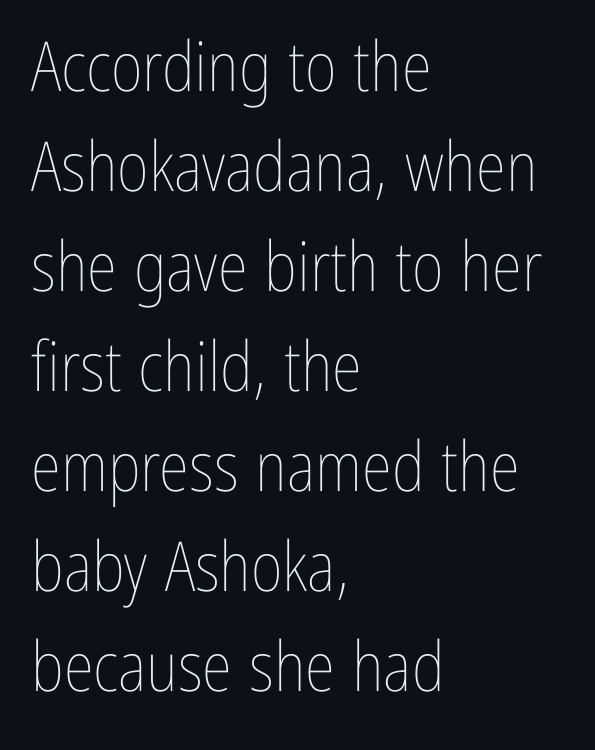
The image shows 69 px thin, condensed type, upright; set left-aligned, normal line spacing (1.45x), normal letter spacing, not underlined; low stroke contrast and a medium x-height.
